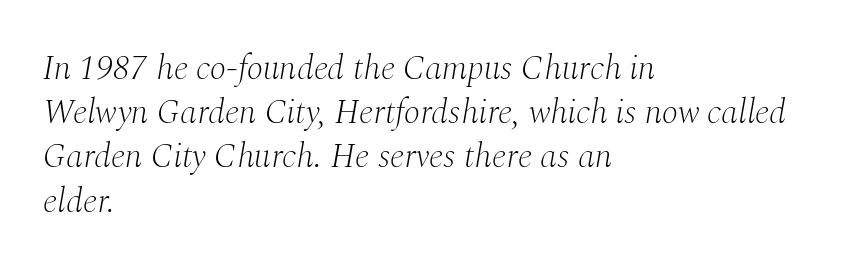
The image shows 34 px light serif type, italic (leaning right); set left-aligned, normal line spacing (1.3x), normal letter spacing, not underlined; medium stroke contrast and a medium x-height.
